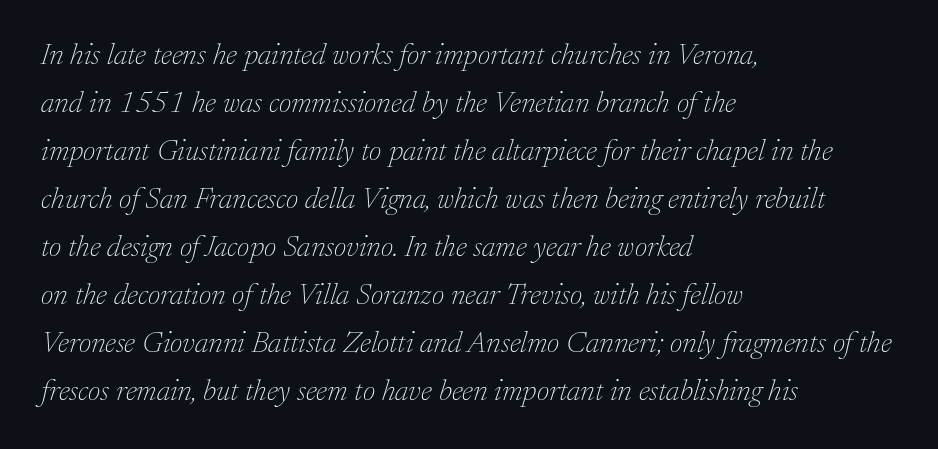
Descenders are the only things crossing below the line. Quick note: interline space is typical. Nothing heavy about these letters — not bold at all. Typographically, this falls in the serif category. Here the designer chose a conventional face with non-uniform glyph widths. Horizontal alignment here is leftward, the default for most running prose.
